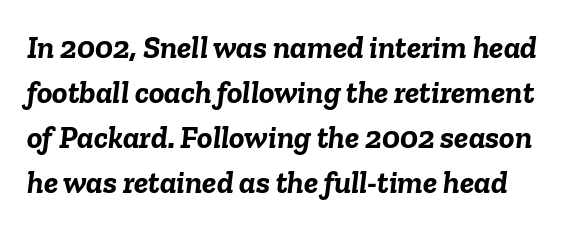
The image shows 32 px semibold type, italic (leaning right); set normal line spacing (1.41x), normal letter spacing, not underlined; low stroke contrast and a medium x-height.
